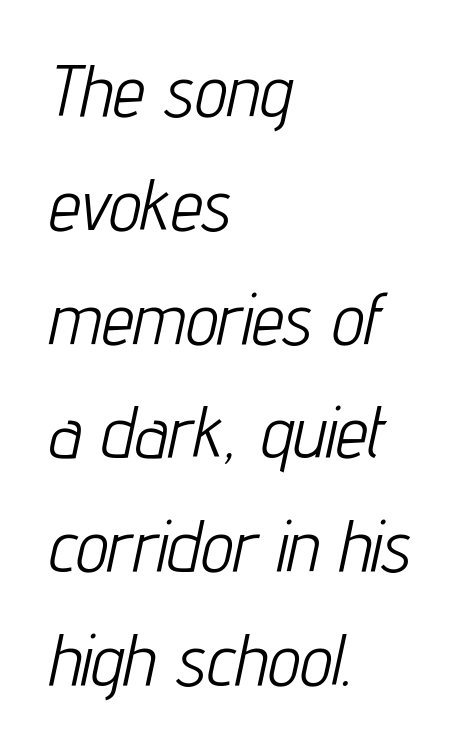
{"italic": "yes", "lean": "right", "slant_degrees": 12, "bold": "no", "weight": "light", "width": "condensed", "stroke_contrast": "low", "x_height": "medium", "monospaced": "no", "underline": "no", "align": "left", "line_spacing": "normal", "line_spacing_ratio": 1.58, "letter_spacing": "normal", "letter_spacing_em": 0.0, "glyph_px": 72}
